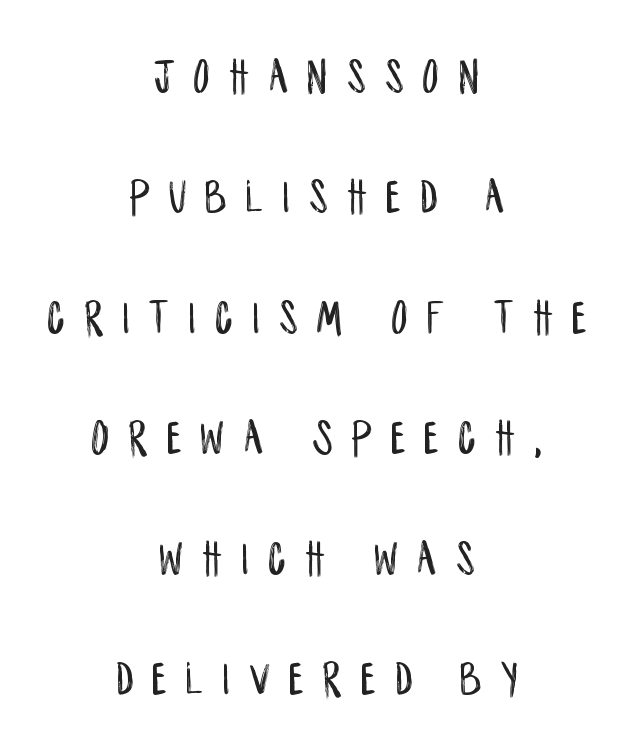
The image shows 50 px condensed sans-serif type, upright; set centered, loose line spacing (2.41x), unusually wide letter spacing (+0.39 em), not underlined; low stroke contrast and a large x-height.
